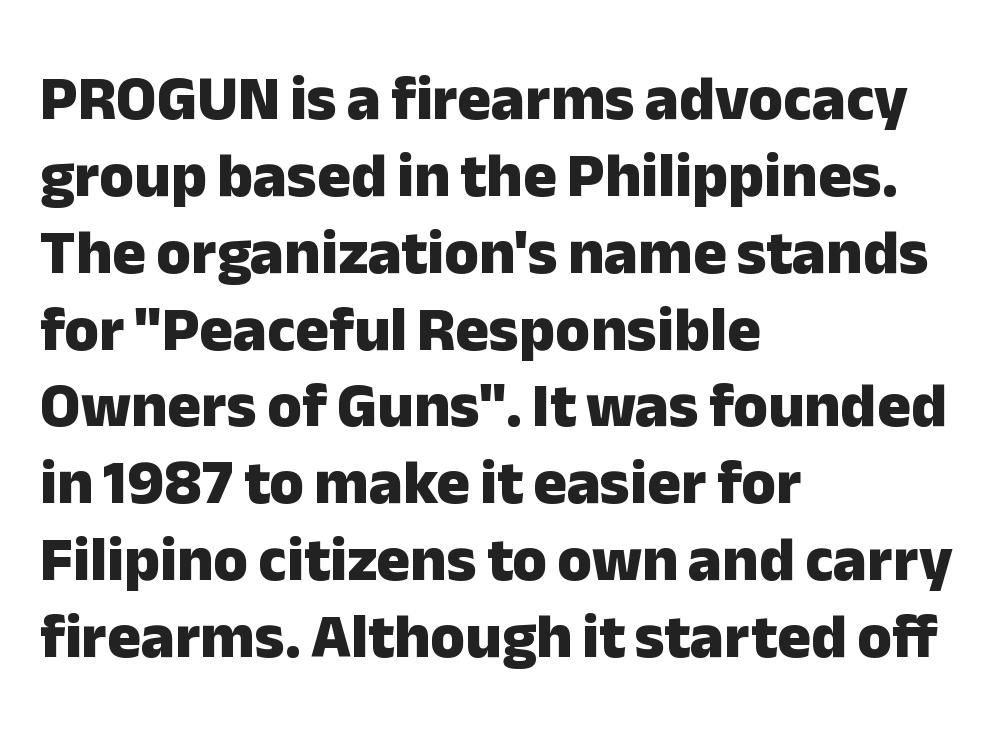
{"serif": "no", "italic": "no", "bold": "yes", "weight": "heavy", "width": "normal", "stroke_contrast": "low", "x_height": "medium", "monospaced": "no", "underline": "no", "align": "left", "line_spacing_ratio": 1.22, "letter_spacing": "normal", "letter_spacing_em": 0.0, "glyph_px": 63}
